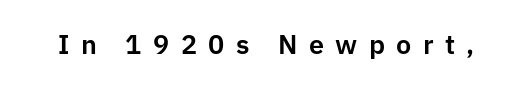
{"italic": "no", "underline": "no", "letter_spacing": "wide", "letter_spacing_em": 0.42, "glyph_px": 27}
